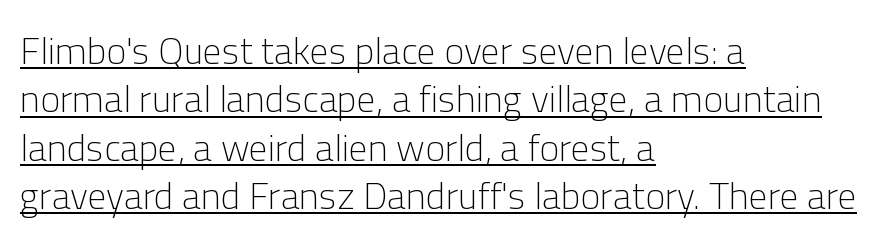
The image shows 38 px light sans-serif type, upright; set left-aligned, normal line spacing (1.27x), normal letter spacing, underlined; low stroke contrast and a medium x-height.
